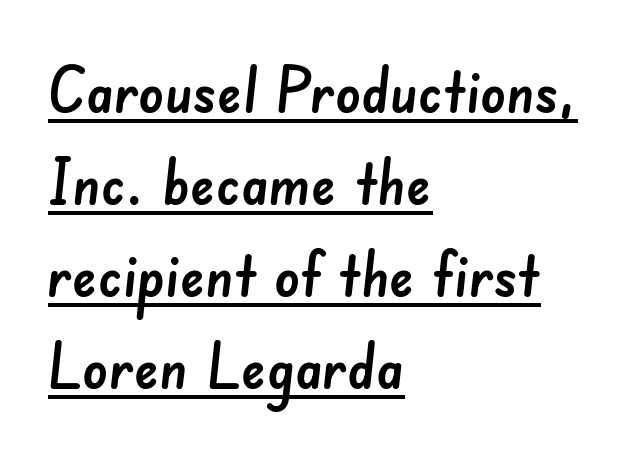
Q: Is the typeface a serif or a sans-serif typeface? A: Sans-serif.
Q: Is the text underlined? A: Yes.
Q: How is the paragraph aligned? A: Left-aligned.
Q: Is the spacing between letters normal or unusually wide? A: Normal.
Q: Is the spacing between lines tight, normal or loose? A: Normal.
Q: Width (condensed, normal, or wide)? A: Normal.
Q: Stroke contrast? A: Low.
Q: x-height? A: Small.
Q: Monospaced? A: No.
